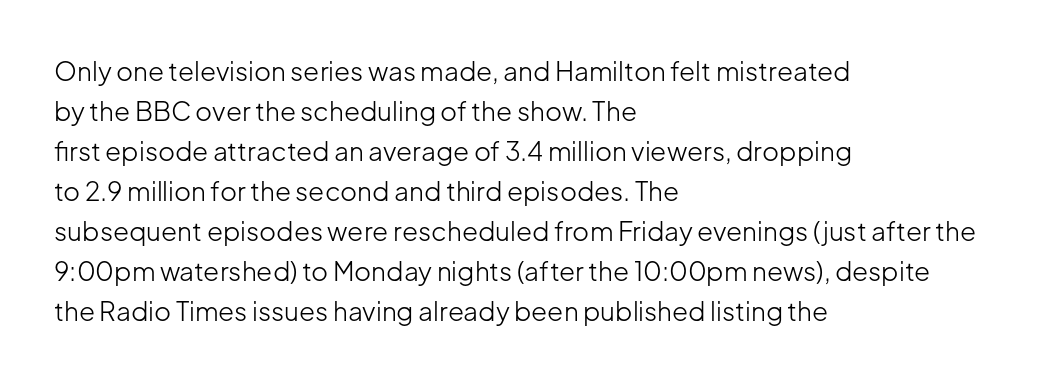
{"italic": "no", "bold": "no", "underline": "no", "align": "left", "line_spacing": "normal", "line_spacing_ratio": 1.54, "letter_spacing": "normal", "letter_spacing_em": 0.0, "glyph_px": 26}
